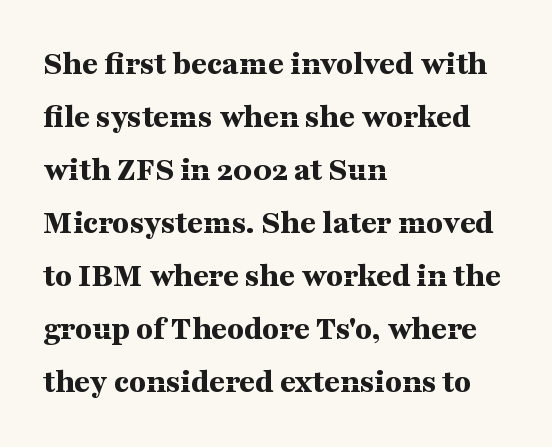
Q: Is the text bold? A: Yes.
Q: Is the text italic (slanted)? A: No, it is upright.
Q: Is the typeface a serif or a sans-serif typeface? A: Serif.
Q: Is the text underlined? A: No.
Q: How is the paragraph aligned? A: Left-aligned.
Q: Is the spacing between letters normal or unusually wide? A: Normal.
Q: Is the spacing between lines tight, normal or loose? A: Normal.
Q: Width (condensed, normal, or wide)? A: Wide.
Q: Stroke contrast? A: Medium.
Q: x-height? A: Medium.
Q: Monospaced? A: No.
